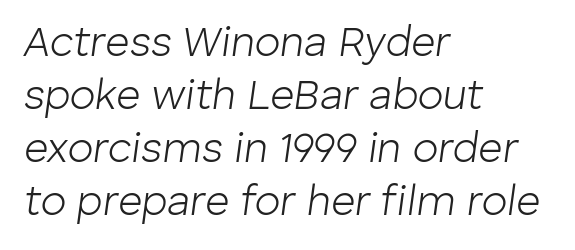
The passage shown stacks its lines at a standard gap. The glyphs are unaccompanied by any horizontal stroke below them. These lines are set flush left with a ragged right edge. The typesetting does not lean heavy: it is not bold. The rendering applies a slant to the glyphs.
